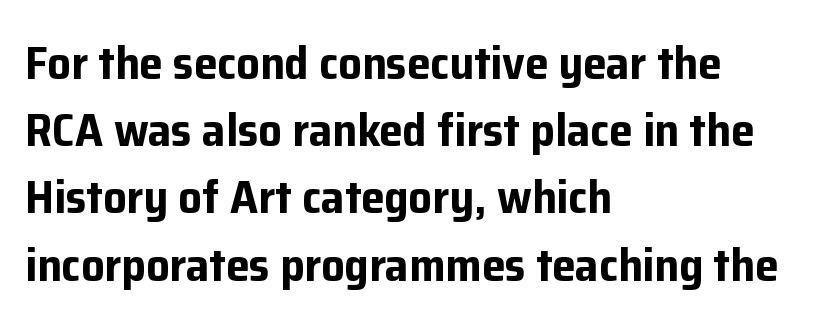
Each new line begins a customary step beneath the previous one. The typeface chosen for these lines omits serifs. Default kerning and tracking; the words read as compact shapes. The strip under each line holds only bare page. The text block is weighted toward the left margin, trailing off unevenly rightward.
